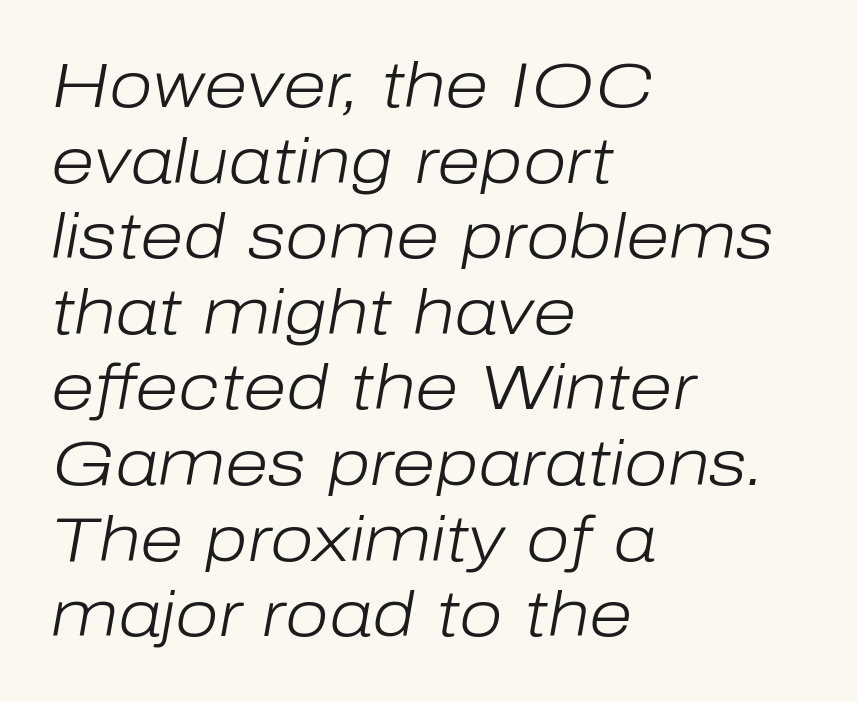
The image shows 63 px light type, italic (leaning right); set left-aligned, line spacing 1.2x, normal letter spacing, not underlined; low stroke contrast and a medium x-height.
